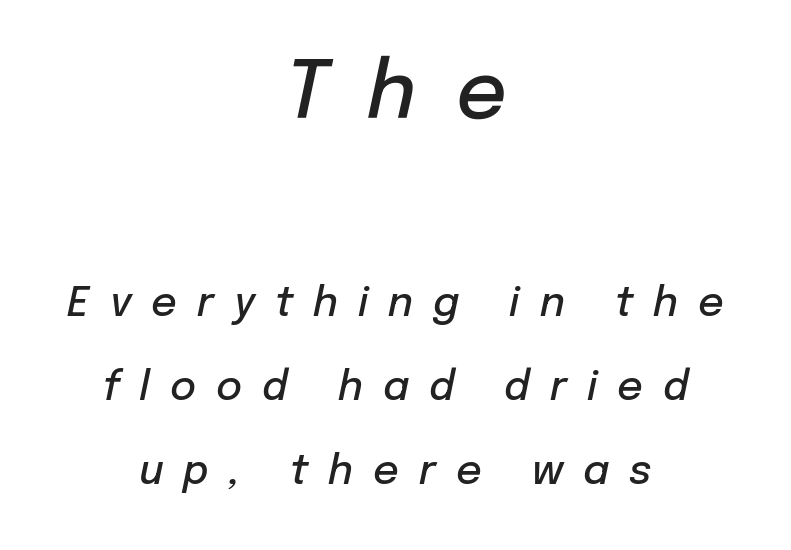
Clear beneath every line of the passage. One-word summary of the alignment: center. Is the type slanted? Yes — the strokes lean at a clear angle. Look at the glyph heights: the upper group is clearly the bigger setting.
